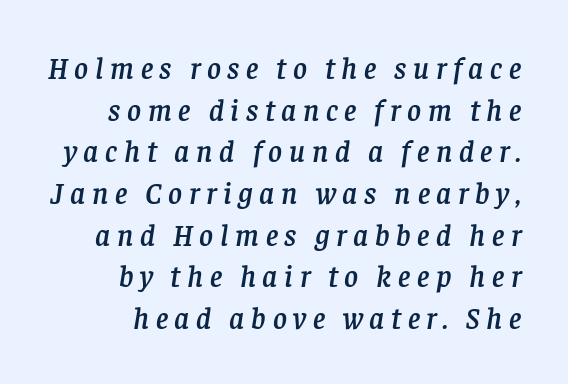
Q: Is the text italic (slanted)? A: Yes, it leans right by about 8 degrees.
Q: Is the typeface a serif or a sans-serif typeface? A: Serif.
Q: Is the text underlined? A: No.
Q: How is the paragraph aligned? A: Right-aligned.
Q: Is the spacing between letters normal or unusually wide? A: Unusually wide.
Q: Is the spacing between lines tight, normal or loose? A: Normal.
Q: Width (condensed, normal, or wide)? A: Normal.
Q: Stroke contrast? A: Low.
Q: x-height? A: Large.
Q: Monospaced? A: No.
